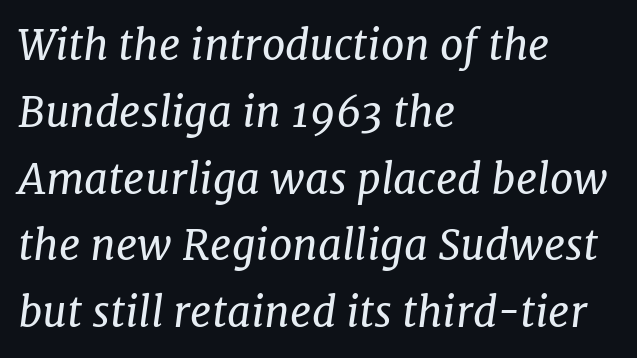
The setting favours the left margin, as ordinary paragraphs usually do. The gaps between neighbouring characters are ordinary and unremarkable. A bare baseline throughout the passage. Varying glyph widths throughout — classic text-font behaviour. Horizontal bands of white between lines are of average thickness.
